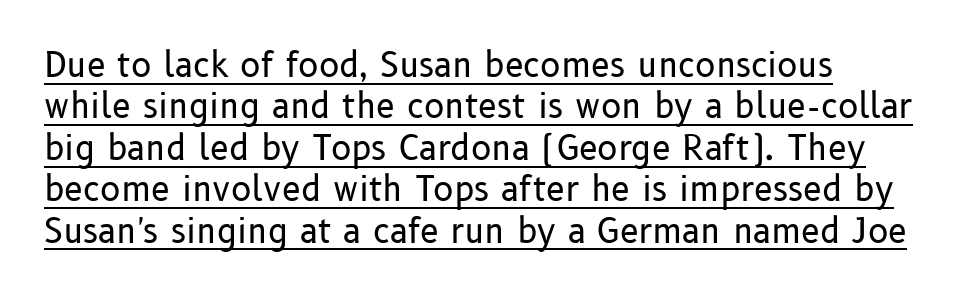
In terms of letterspacing, this is plain default setting. Varying glyph widths throughout — classic text-font behaviour. A light-to-regular cut is what we see here. Rendered with straight, roman letterforms.
